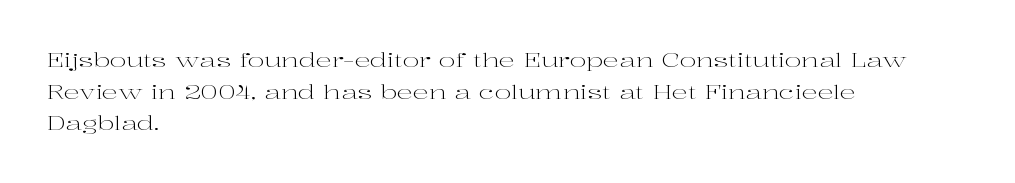
The image shows 20 px text type, upright; set left-aligned, normal line spacing (1.58x), normal letter spacing, not underlined.
